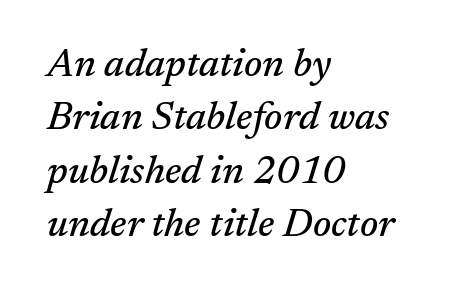
The image shows 39 px serif type, italic (leaning right); set left-aligned, normal line spacing (1.37x), normal letter spacing, not underlined; medium stroke contrast and a medium x-height.
